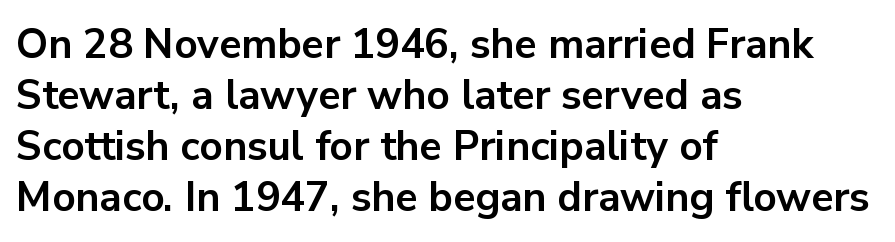
The image shows 41 px bold sans-serif type, upright; set left-aligned, line spacing 1.24x, normal letter spacing, not underlined; low stroke contrast and a medium x-height.
